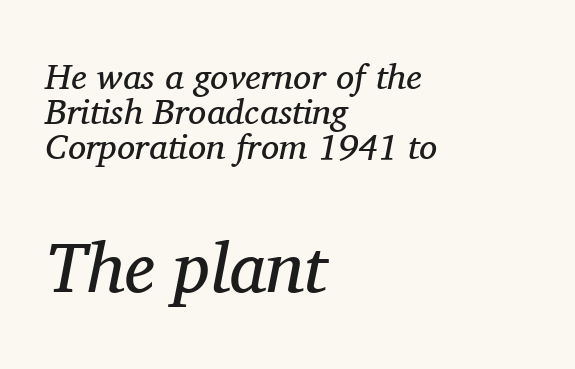
Interline gaps are noticeably narrow in this sample. Beneath every word, the page is bare. Slanted lettering throughout. The face used here is proportionally spaced, like ordinary book or web type. The text block is weighted toward the left margin, trailing off unevenly rightward. No extra ink here — the face is not bold.
